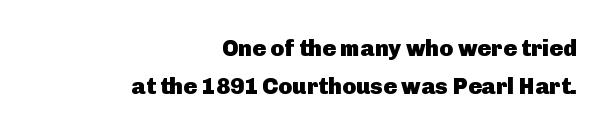
The gaps between neighbouring characters are ordinary and unremarkable. Each row of text sits above clean, open space. Horizontally, the lines are justified to the trailing edge only. Students, observe: this is what conventionally led text looks like.
